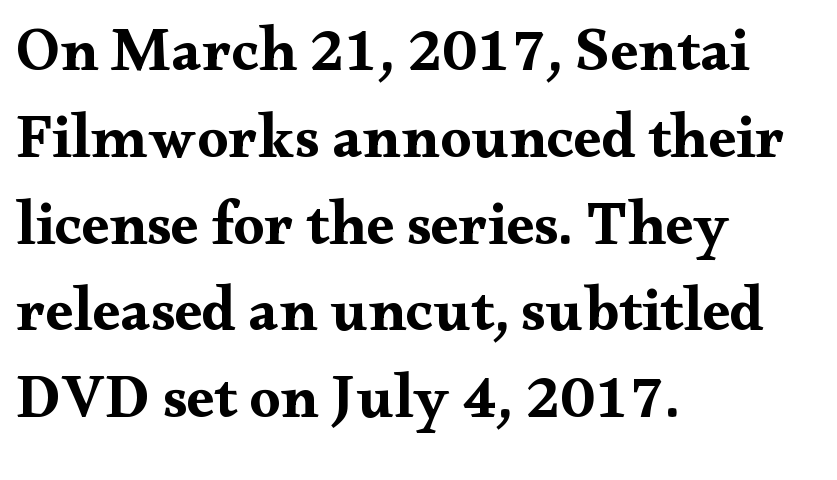
Tracking value appears to be zero — textbook default spacing. Compared with an ordinary text face, these strokes are far heavier — a full bold. This sample uses a serif face. Ordinary non-slanted type is in use.
